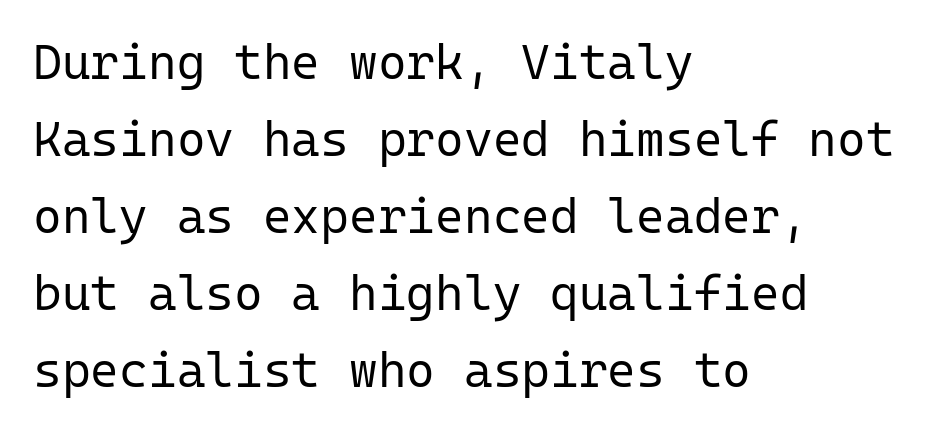
{"serif": "no", "italic": "no", "bold": "no", "weight": "regular", "width": "normal", "stroke_contrast": "low", "x_height": "medium", "monospaced": "yes", "underline": "no", "align": "left", "line_spacing": "normal", "line_spacing_ratio": 1.57, "letter_spacing": "normal", "letter_spacing_em": 0.0, "glyph_px": 49}
